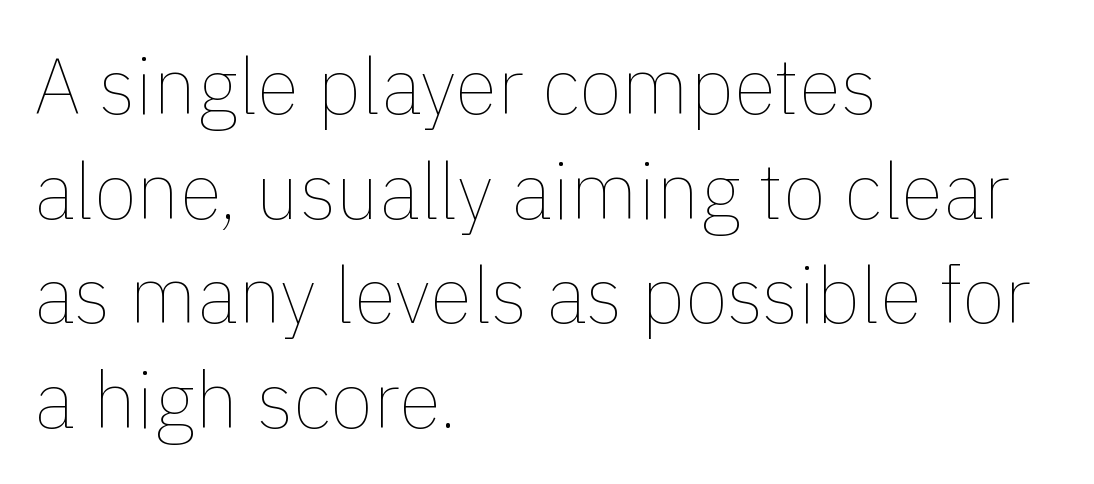
The image shows 78 px thin type, upright; set left-aligned, normal line spacing (1.34x), normal letter spacing, not underlined; a medium x-height.
